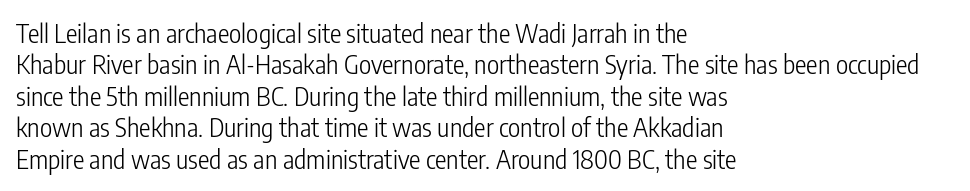
What stands out about the letter spacing? Nothing — it is the standard amount. The rendering anchors every line to the left-hand side. A light-to-regular cut is what we see here. Ordinary non-slanted type is in use.
